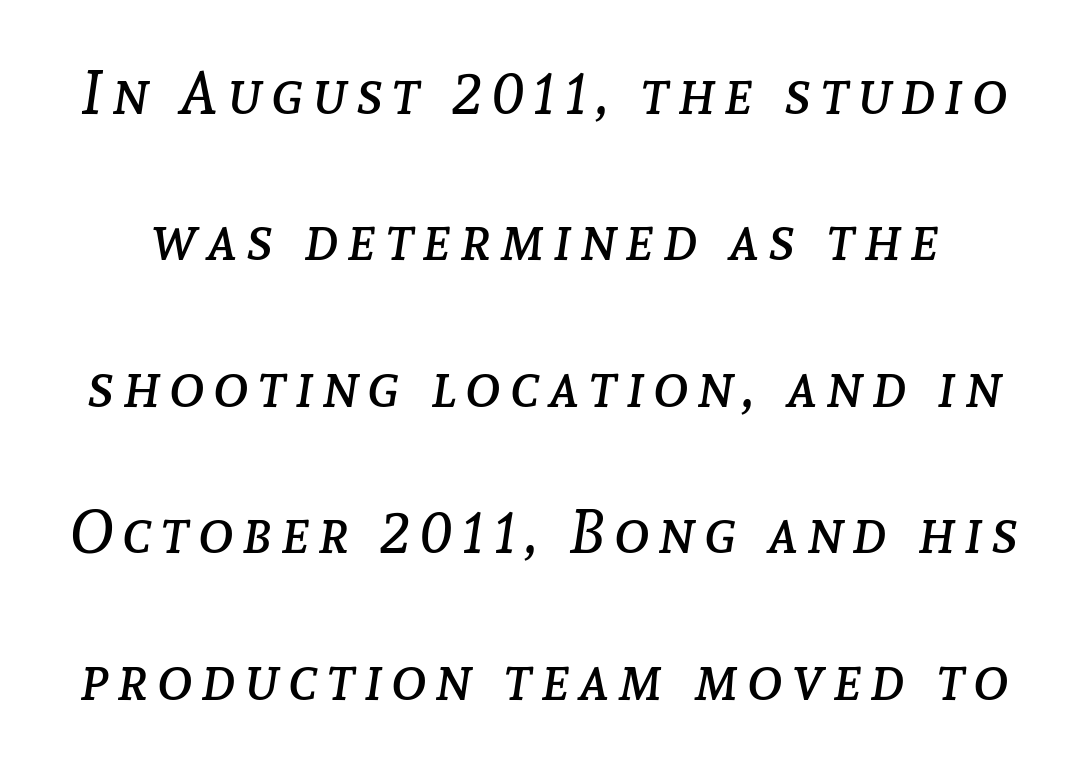
Q: Is the text bold? A: No.
Q: Is the text italic (slanted)? A: Yes, it leans right by about 8 degrees.
Q: Is the text underlined? A: No.
Q: Is the spacing between lines tight, normal or loose? A: Loose.
Q: Width (condensed, normal, or wide)? A: Normal.
Q: Stroke contrast? A: Low.
Q: x-height? A: Medium.
Q: Monospaced? A: No.
